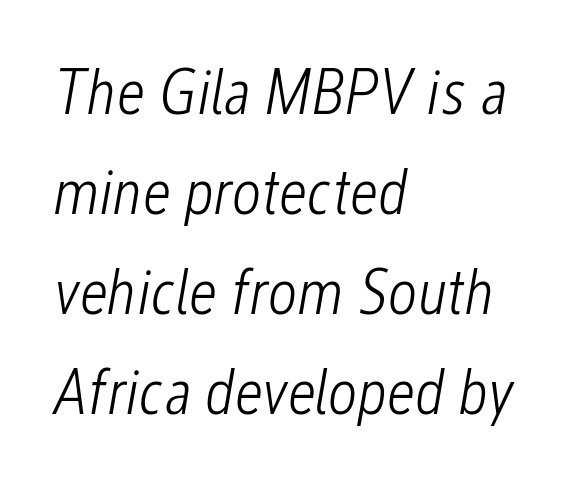
Q: Is the text bold? A: No.
Q: Is the text italic (slanted)? A: Yes, it leans right by about 12 degrees.
Q: Is the text underlined? A: No.
Q: How is the paragraph aligned? A: Left-aligned.
Q: Is the spacing between letters normal or unusually wide? A: Normal.
Q: Is the spacing between lines tight, normal or loose? A: Normal.
Q: Width (condensed, normal, or wide)? A: Condensed.
Q: Stroke contrast? A: Low.
Q: x-height? A: Medium.
Q: Monospaced? A: No.
